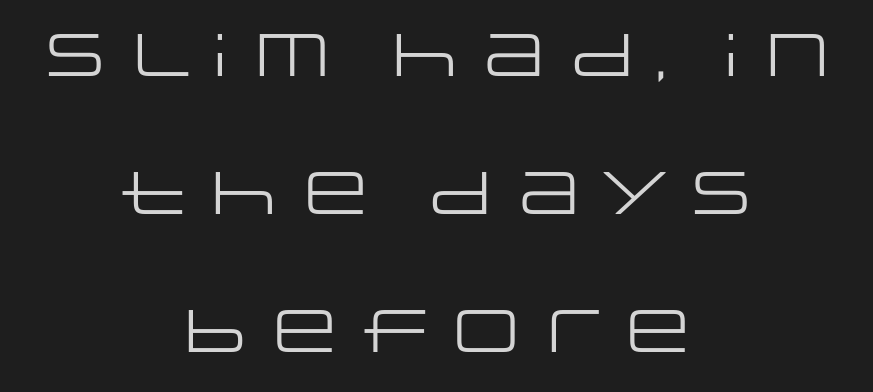
The image shows 60 px regular-weight, wide sans-serif type, upright; set centered, loose line spacing (2.3x), normal letter spacing, not underlined; low stroke contrast and a large x-height.
